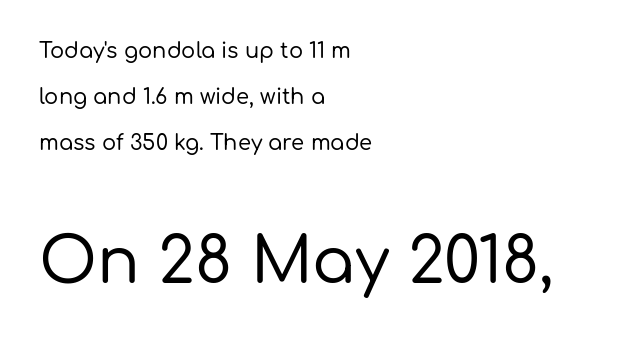
{"serif": "no", "italic": "no", "width": "normal", "stroke_contrast": "low", "x_height": "medium", "monospaced": "no", "underline": "no", "align": "left", "line_spacing": "loose", "line_spacing_ratio": 2.19, "letter_spacing": "normal", "letter_spacing_em": 0.0, "larger_block": "second", "size_ratio": 3.0, "glyph_px": 63}
